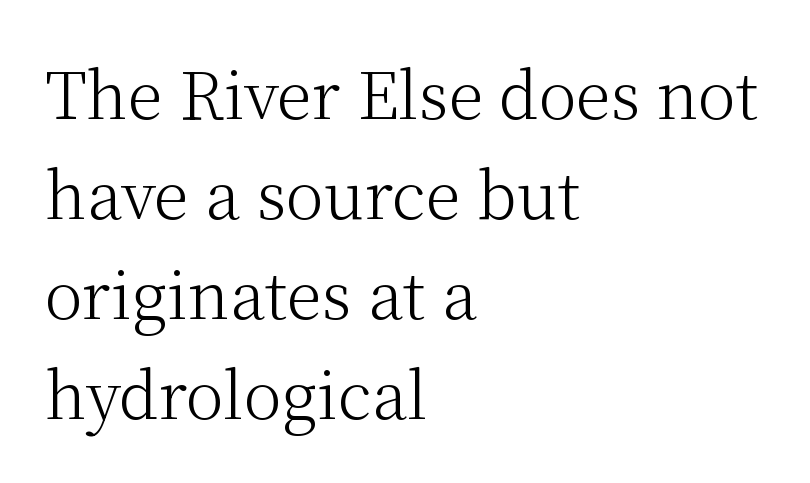
A typesetter would call this proportional, since set widths differ per character. Vertically, the passage feels balanced, rows spaced as you'd expect. What kind of face is this? One with serifs. The compositor pushed each line to the left boundary.
